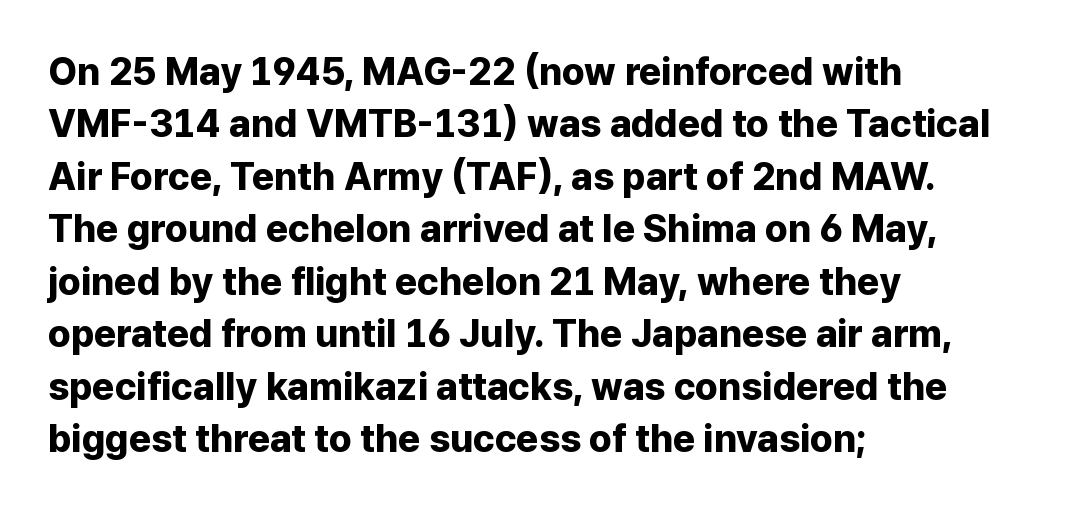
Q: Is the text bold? A: Yes.
Q: Is the text italic (slanted)? A: No, it is upright.
Q: Is the typeface a serif or a sans-serif typeface? A: Sans-serif.
Q: Is the text underlined? A: No.
Q: How is the paragraph aligned? A: Left-aligned.
Q: Is the spacing between letters normal or unusually wide? A: Normal.
Q: Is the spacing between lines tight, normal or loose? A: Normal.
Q: Width (condensed, normal, or wide)? A: Normal.
Q: Stroke contrast? A: Low.
Q: x-height? A: Medium.
Q: Monospaced? A: No.
